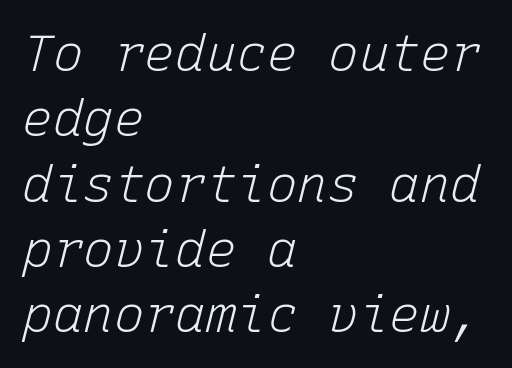
{"italic": "yes", "lean": "right", "slant_degrees": 15, "bold": "no", "weight": "light", "width": "normal", "stroke_contrast": "low", "x_height": "medium", "monospaced": "yes", "underline": "no", "align": "left", "line_spacing": "normal", "line_spacing_ratio": 1.28, "letter_spacing": "normal", "letter_spacing_em": 0.0, "glyph_px": 51}
